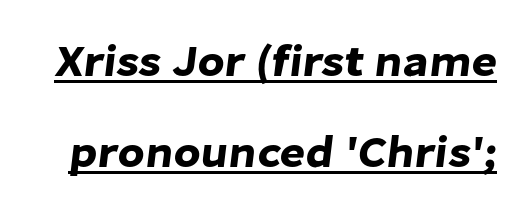
{"serif": "no", "width": "normal", "stroke_contrast": "low", "x_height": "medium", "monospaced": "no", "underline": "yes", "line_spacing": "loose", "line_spacing_ratio": 2.07, "letter_spacing": "normal", "letter_spacing_em": 0.0, "glyph_px": 44}
